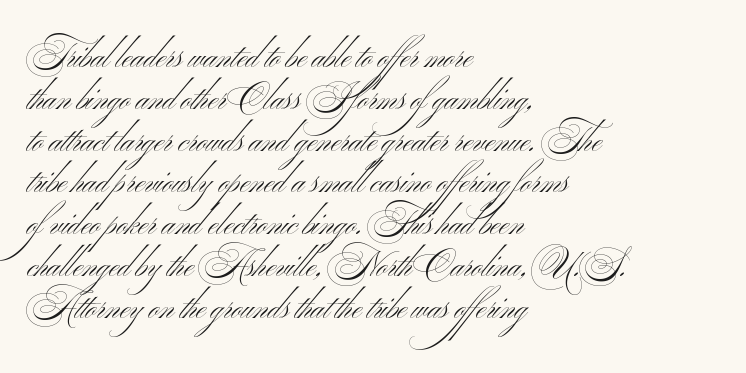
Q: Is the text bold? A: No.
Q: Is the typeface a serif or a sans-serif typeface? A: Sans-serif.
Q: Is the text underlined? A: No.
Q: How is the paragraph aligned? A: Left-aligned.
Q: Is the spacing between letters normal or unusually wide? A: Normal.
Q: Width (condensed, normal, or wide)? A: Wide.
Q: Stroke contrast? A: Medium.
Q: x-height? A: Small.
Q: Monospaced? A: No.
